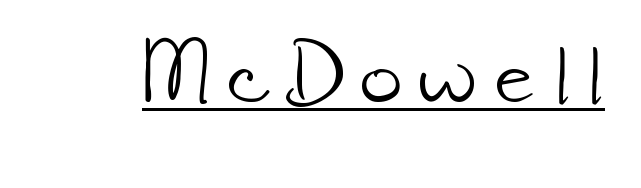
Q: Is the text bold? A: No.
Q: Is the typeface a serif or a sans-serif typeface? A: Sans-serif.
Q: Is the text underlined? A: Yes.
Q: Is the spacing between letters normal or unusually wide? A: Unusually wide.
Q: Width (condensed, normal, or wide)? A: Normal.
Q: Stroke contrast? A: Low.
Q: x-height? A: Small.
Q: Monospaced? A: No.
